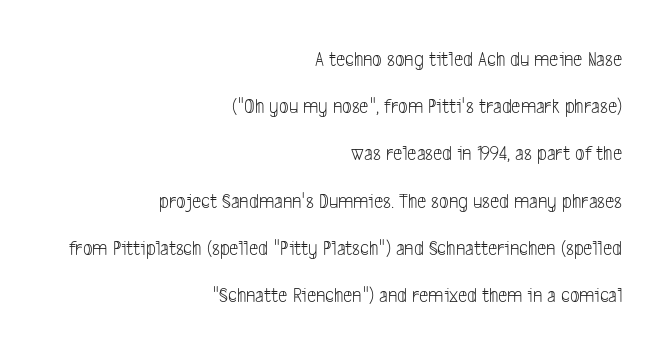
The image shows 21 px text type; set right-aligned, loose line spacing (2.25x), normal letter spacing, not underlined.
